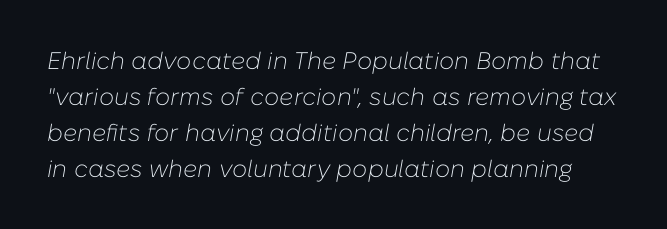
The text carries the slant typical of an italic or oblique font. Decoration check: the copy has no underline. The rendering keeps characters at their native spacing. Heaviness? Minimal to ordinary, like unemphasized prose. A normal amount of white space separates one row of letters from the next.
